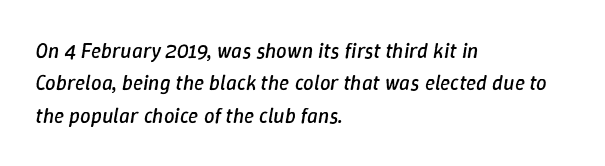
Stroke thickness stays within the range of a standard reading face or lighter. The rag falls on the right side of this text block. The leading is moderate, giving the passage an even texture. This is oblique type, the kind used for emphasis or titles. Inter-character spacing is left at the font's built-in metrics. Anything drawn beneath the words? Only blank space.
